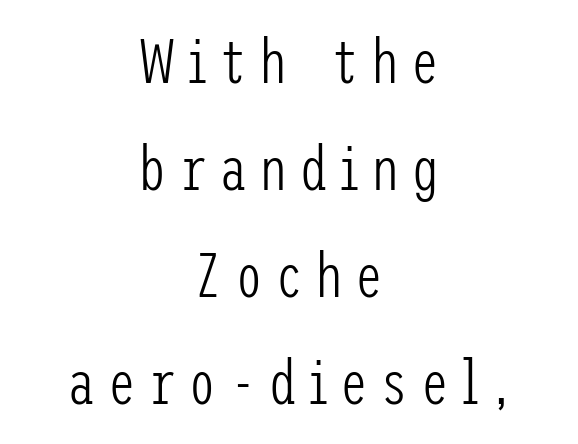
Underlining? Definitely not there. A sans-serif font was chosen for this passage. No extra ink here — the face is not bold. Each line is balanced around a shared central axis. A normal amount of white space separates one row of letters from the next.
